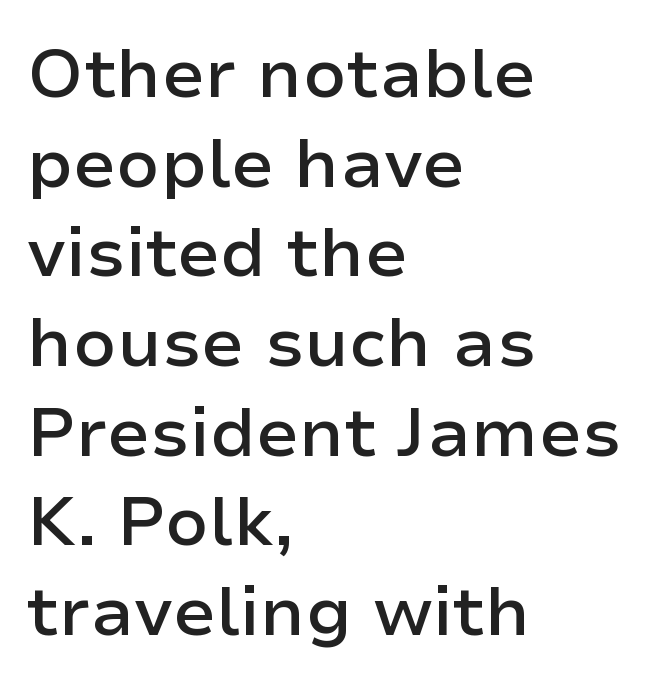
The image shows 69 px semibold sans-serif type, upright; set left-aligned, normal line spacing (1.3x), normal letter spacing, not underlined; low stroke contrast and a medium x-height.
